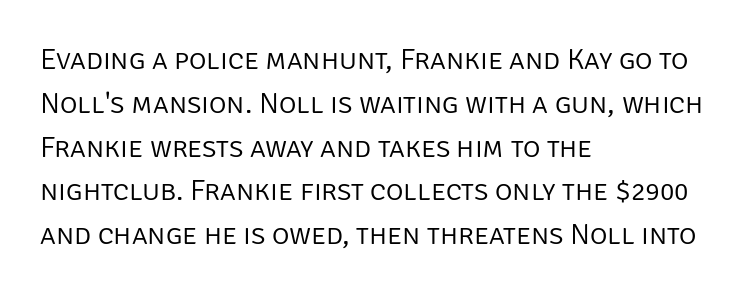
{"serif": "no", "italic": "no", "bold": "no", "weight": "light", "width": "normal", "stroke_contrast": "low", "x_height": "large", "monospaced": "no", "underline": "no", "align": "left", "line_spacing": "normal", "line_spacing_ratio": 1.46, "letter_spacing": "normal", "letter_spacing_em": 0.0, "glyph_px": 30}
